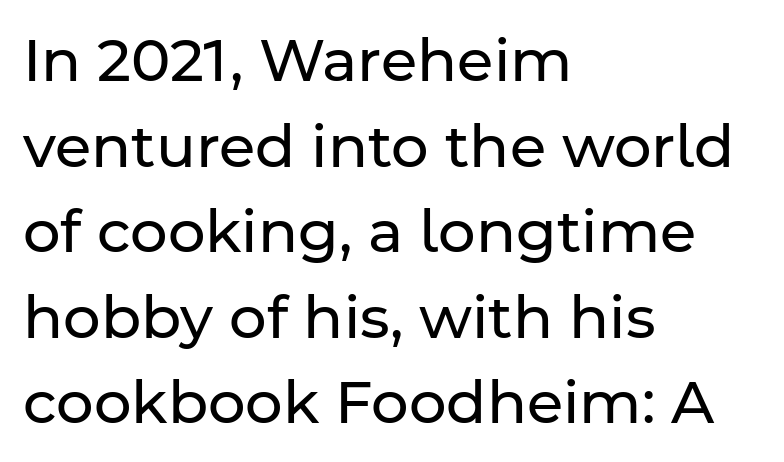
{"serif": "no", "italic": "no", "bold": "no", "weight": "regular", "width": "normal", "stroke_contrast": "low", "x_height": "medium", "monospaced": "no", "underline": "no", "align": "left", "line_spacing": "normal", "line_spacing_ratio": 1.45, "letter_spacing": "normal", "letter_spacing_em": 0.0, "glyph_px": 59}
